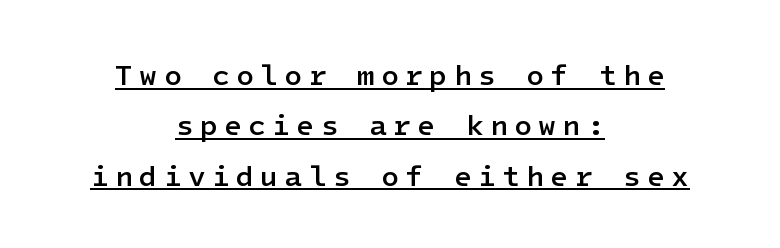
The image shows 29 px semibold sans-serif type, upright; set centered, line spacing 1.74x, unusually wide letter spacing (+0.22 em), underlined; low stroke contrast and a medium x-height.
